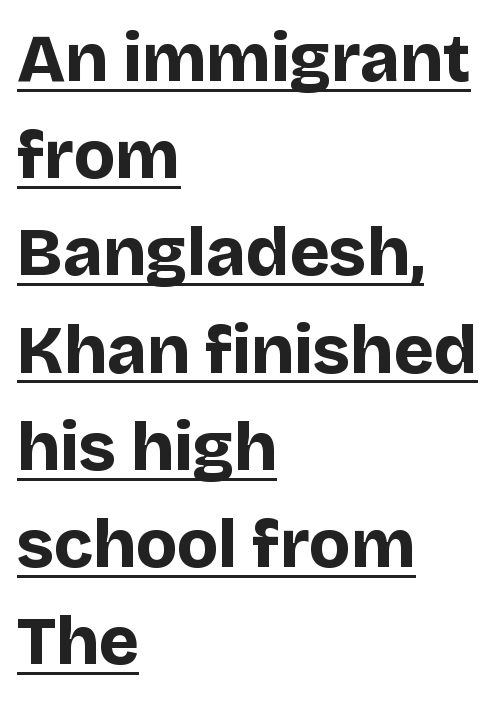
The image shows 68 px bold sans-serif type, upright; set left-aligned, normal line spacing (1.43x), normal letter spacing, underlined; low stroke contrast and a large x-height.
